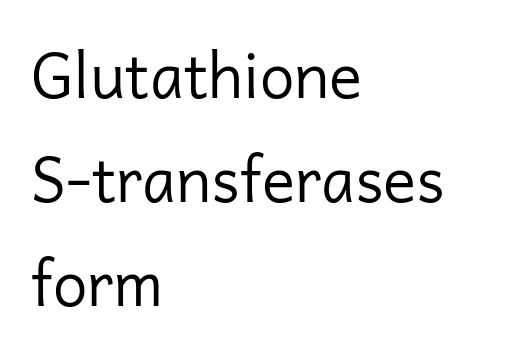
Stroke thickness stays within the range of a standard reading face or lighter. I'd call this a sans setting — the letters go barefoot. This is the regular roman posture of the typeface. In CSS terms this would be text-align: left. The glyphs are unaccompanied by any horizontal stroke below them.
